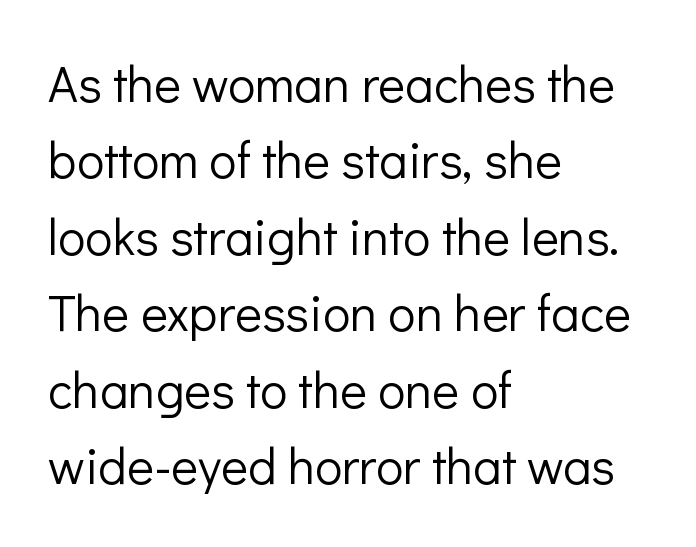
{"serif": "no", "italic": "no", "bold": "no", "weight": "light", "width": "normal", "stroke_contrast": "low", "x_height": "medium", "monospaced": "no", "underline": "no", "align": "left", "line_spacing": "normal", "line_spacing_ratio": 1.5, "letter_spacing": "normal", "letter_spacing_em": 0.0, "glyph_px": 51}
